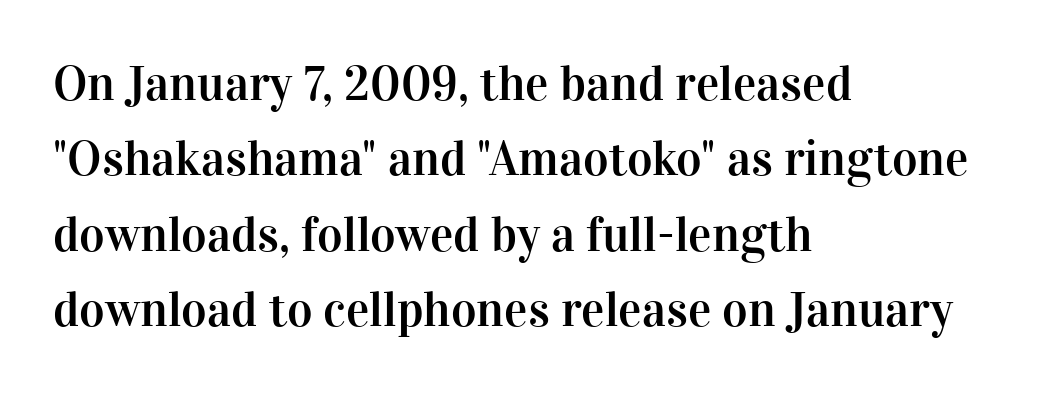
The image shows 49 px serif type, upright; set left-aligned, normal line spacing (1.54x), normal letter spacing, not underlined; high stroke contrast and a medium x-height.
